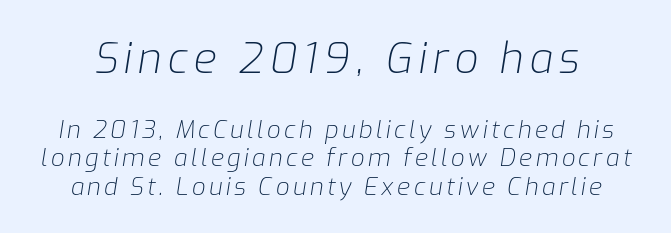
The image shows 42 px light type, italic (leaning right); set line spacing 1.18x, not underlined; the first (top) block is 1.75x larger; low stroke contrast and a medium x-height.
